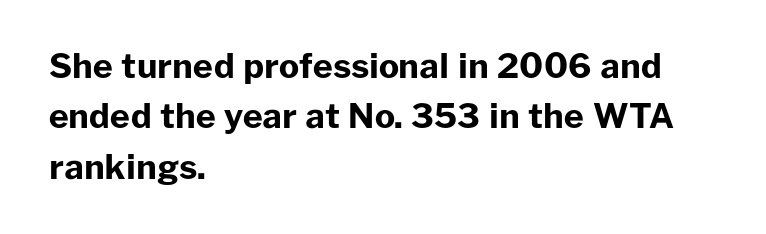
The image shows 34 px bold sans-serif type, upright; set left-aligned, normal line spacing (1.48x), normal letter spacing, not underlined; low stroke contrast and a medium x-height.
